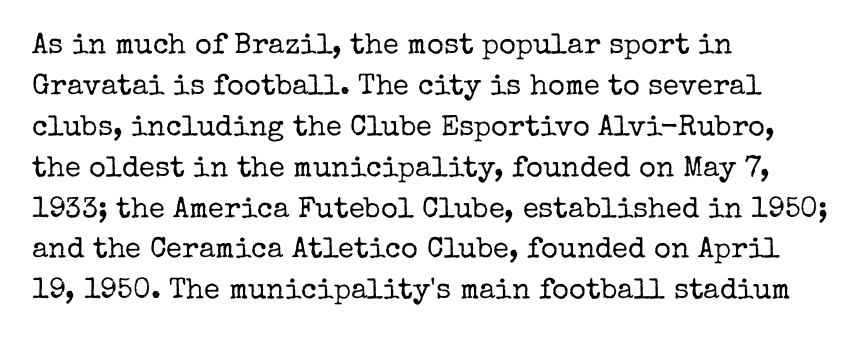
Q: Is the text bold? A: No.
Q: Is the text italic (slanted)? A: No, it is upright.
Q: Is the typeface a serif or a sans-serif typeface? A: Serif.
Q: Is the text underlined? A: No.
Q: How is the paragraph aligned? A: Left-aligned.
Q: Is the spacing between letters normal or unusually wide? A: Normal.
Q: Is the spacing between lines tight, normal or loose? A: Normal.
Q: Width (condensed, normal, or wide)? A: Normal.
Q: Stroke contrast? A: Low.
Q: x-height? A: Medium.
Q: Monospaced? A: No.
